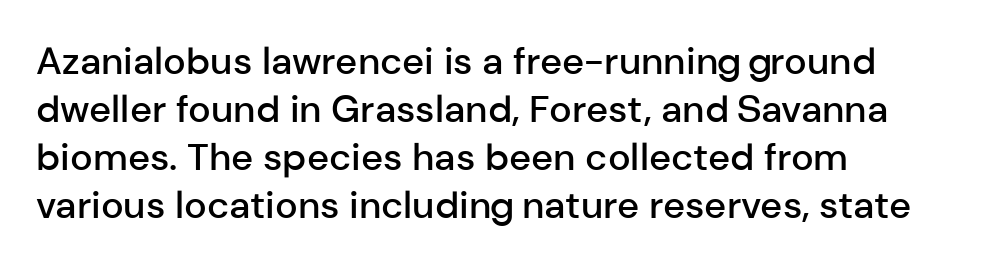
The image shows 38 px semibold sans-serif type, upright; set left-aligned, normal line spacing (1.26x), normal letter spacing, not underlined; low stroke contrast and a medium x-height.
